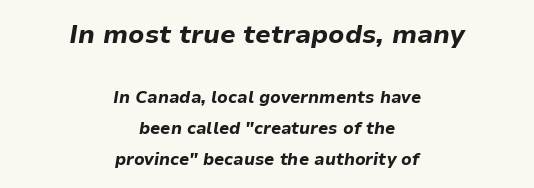
{"italic": "yes", "lean": "right", "slant_degrees": 9, "bold": "yes", "underline": "no", "align": "center", "line_spacing_ratio": 1.84, "letter_spacing": "normal", "letter_spacing_em": 0.0, "larger_block": "first", "size_ratio": 1.53, "glyph_px": 26}
